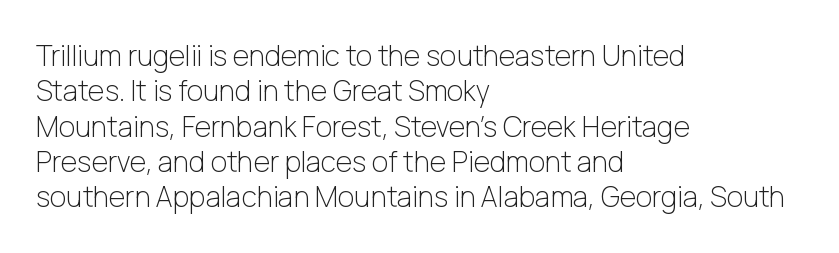
The image shows 28 px light sans-serif type, upright; set left-aligned, normal line spacing (1.26x), normal letter spacing, not underlined; low stroke contrast and a medium x-height.
